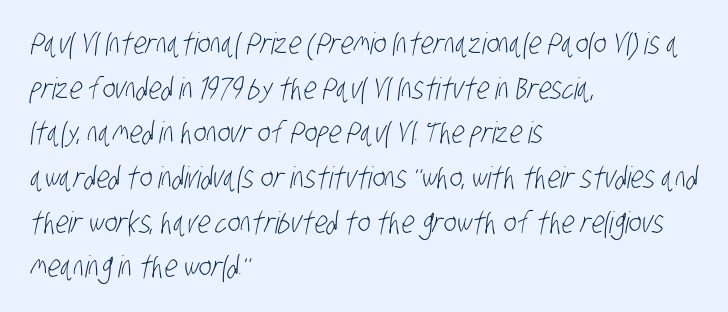
Q: Is the text bold? A: No.
Q: Is the typeface a serif or a sans-serif typeface? A: Sans-serif.
Q: Is the text underlined? A: No.
Q: How is the paragraph aligned? A: Left-aligned.
Q: Is the spacing between letters normal or unusually wide? A: Normal.
Q: Is the spacing between lines tight, normal or loose? A: Normal.
Q: Width (condensed, normal, or wide)? A: Condensed.
Q: Stroke contrast? A: Low.
Q: x-height? A: Large.
Q: Monospaced? A: No.
